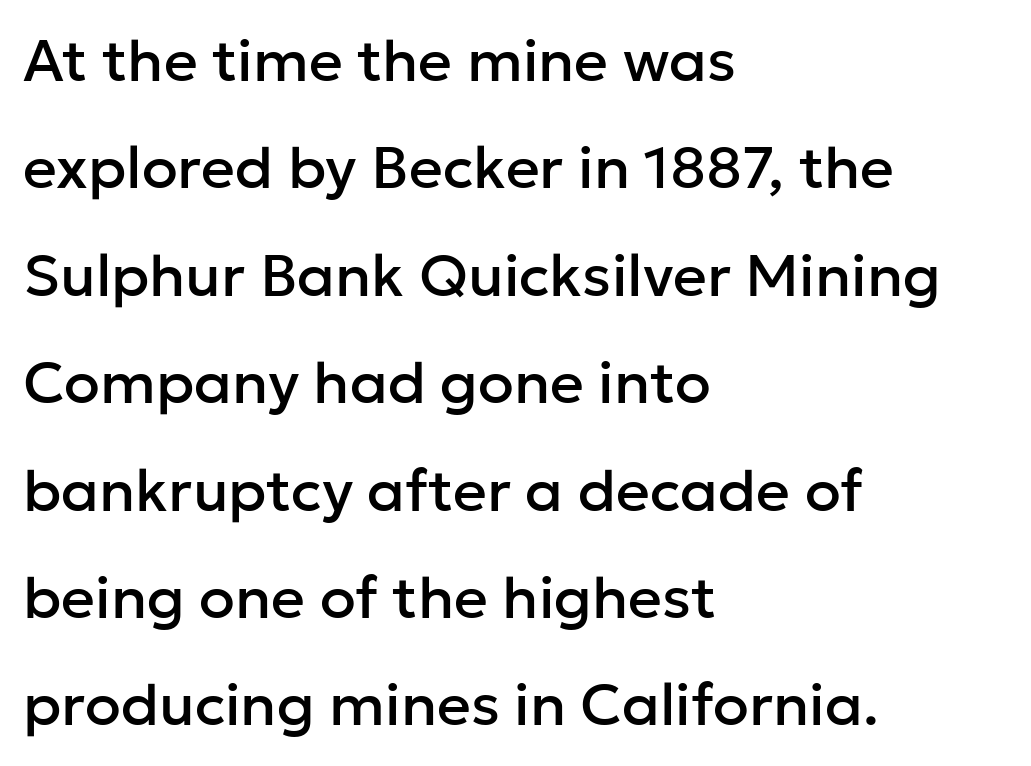
Q: Is the text italic (slanted)? A: No, it is upright.
Q: Is the typeface a serif or a sans-serif typeface? A: Sans-serif.
Q: Is the text underlined? A: No.
Q: How is the paragraph aligned? A: Left-aligned.
Q: Is the spacing between letters normal or unusually wide? A: Normal.
Q: Width (condensed, normal, or wide)? A: Normal.
Q: Stroke contrast? A: Low.
Q: x-height? A: Medium.
Q: Monospaced? A: No.
